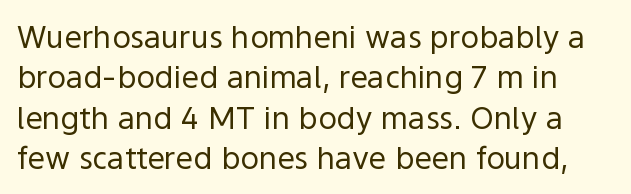
Q: Is the text bold? A: No.
Q: Is the text italic (slanted)? A: No, it is upright.
Q: Is the typeface a serif or a sans-serif typeface? A: Sans-serif.
Q: Is the text underlined? A: No.
Q: Is the spacing between letters normal or unusually wide? A: Normal.
Q: Is the spacing between lines tight, normal or loose? A: Normal.
Q: Width (condensed, normal, or wide)? A: Normal.
Q: x-height? A: Medium.
Q: Monospaced? A: No.
